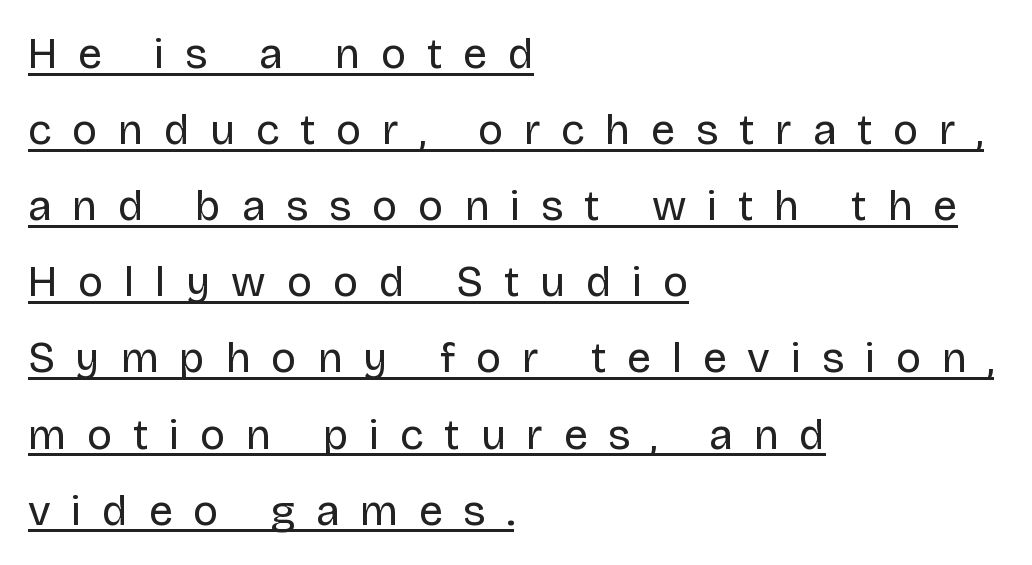
The image shows 43 px regular-weight sans-serif type, upright; set left-aligned, line spacing 1.77x, unusually wide letter spacing (+0.48 em), underlined; low stroke contrast and a large x-height.
